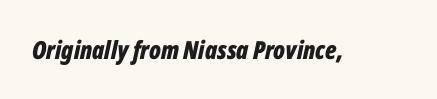
{"italic": "yes", "lean": "right", "slant_degrees": 12, "bold": "yes", "underline": "no", "letter_spacing": "normal", "letter_spacing_em": 0.0, "glyph_px": 25}
